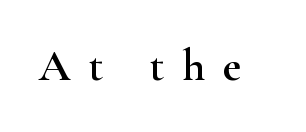
Here the designer chose a conventional face with non-uniform glyph widths. What kind of face is this? One with serifs. Here the glyphs are tracked loosely, breaking word shapes into spaced letters. This is the regular roman posture of the typeface.
